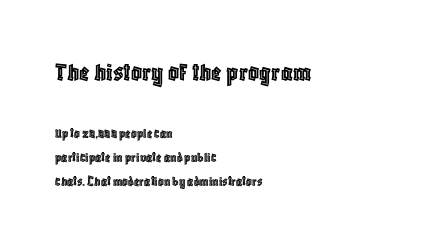
{"italic": "no", "underline": "no", "align": "left", "line_spacing_ratio": 1.74, "letter_spacing": "normal", "letter_spacing_em": 0.0, "larger_block": "first", "size_ratio": 1.93, "glyph_px": 27}
